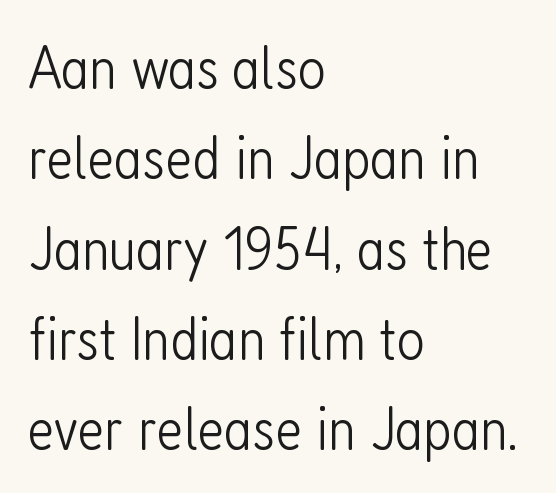
Q: Is the text bold? A: No.
Q: Is the text italic (slanted)? A: No, it is upright.
Q: Is the typeface a serif or a sans-serif typeface? A: Sans-serif.
Q: Is the text underlined? A: No.
Q: How is the paragraph aligned? A: Left-aligned.
Q: Is the spacing between letters normal or unusually wide? A: Normal.
Q: Is the spacing between lines tight, normal or loose? A: Normal.
Q: Width (condensed, normal, or wide)? A: Condensed.
Q: Stroke contrast? A: Low.
Q: x-height? A: Medium.
Q: Monospaced? A: No.
